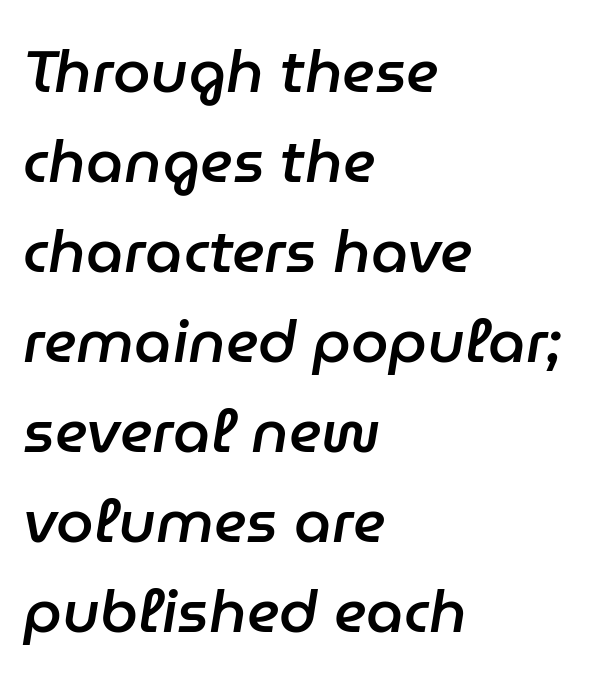
The image shows 60 px semibold type, italic (leaning right); set left-aligned, normal line spacing (1.5x), normal letter spacing, not underlined; low stroke contrast and a medium x-height.
